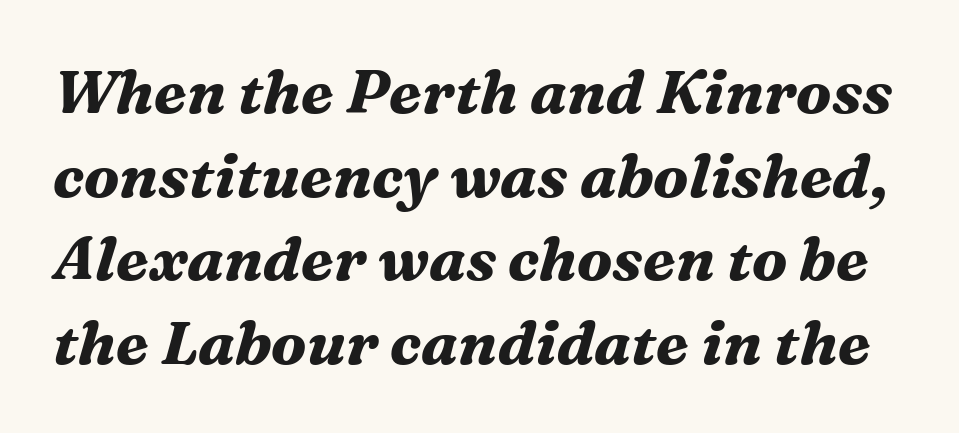
The image shows 61 px bold serif type, italic (leaning right); set normal line spacing (1.37x), normal letter spacing, not underlined; medium stroke contrast and a medium x-height.
